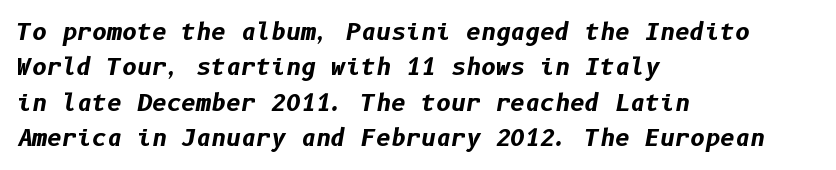
The image shows 23 px bold type, italic (leaning right); set left-aligned, normal line spacing (1.54x), normal letter spacing, not underlined.
